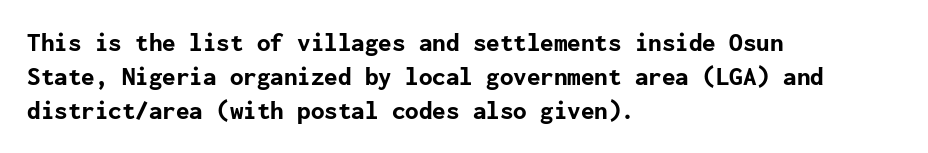
Q: Is the text bold? A: Yes.
Q: Is the text italic (slanted)? A: No, it is upright.
Q: Is the text underlined? A: No.
Q: How is the paragraph aligned? A: Left-aligned.
Q: Is the spacing between letters normal or unusually wide? A: Normal.
Q: Is the spacing between lines tight, normal or loose? A: Normal.
